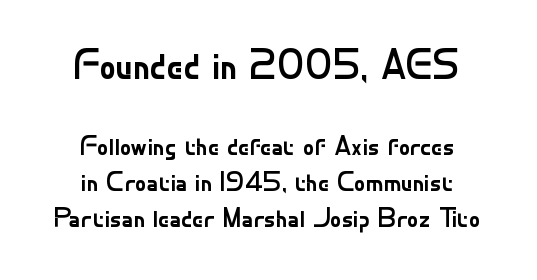
The characters display no serif detailing; their extremities are plain. These two chunks differ in scale, with the top chunk taking the larger measure. Standard letterfit; no display-style spreading of the glyphs. You could not count columns in this text — the font is proportionally spaced. Does the lettering tilt? It doesn't — this is upright.
